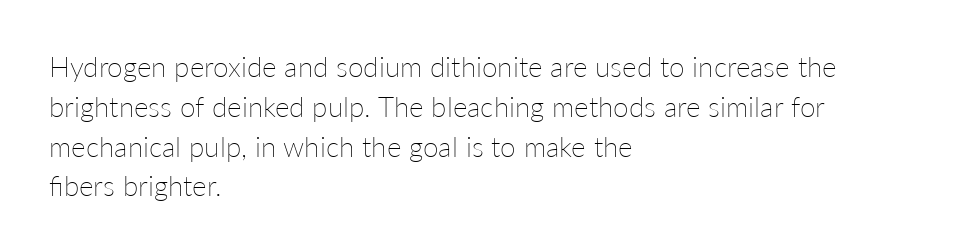
Q: Is the text bold? A: No.
Q: Is the text italic (slanted)? A: No, it is upright.
Q: Is the text underlined? A: No.
Q: How is the paragraph aligned? A: Left-aligned.
Q: Is the spacing between letters normal or unusually wide? A: Normal.
Q: Is the spacing between lines tight, normal or loose? A: Normal.
Q: Width (condensed, normal, or wide)? A: Normal.
Q: Stroke contrast? A: Low.
Q: x-height? A: Medium.
Q: Monospaced? A: No.
